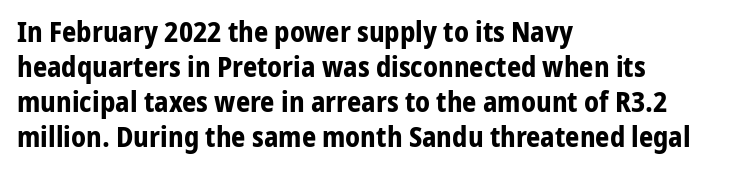
Q: Is the text bold? A: Yes.
Q: Is the text italic (slanted)? A: No, it is upright.
Q: Is the typeface a serif or a sans-serif typeface? A: Sans-serif.
Q: Is the text underlined? A: No.
Q: How is the paragraph aligned? A: Left-aligned.
Q: Is the spacing between letters normal or unusually wide? A: Normal.
Q: Is the spacing between lines tight, normal or loose? A: Normal.
Q: Width (condensed, normal, or wide)? A: Normal.
Q: Stroke contrast? A: Low.
Q: x-height? A: Medium.
Q: Monospaced? A: No.
